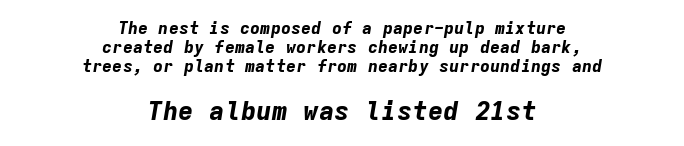
{"italic": "yes", "lean": "right", "slant_degrees": 9, "bold": "yes", "underline": "no", "align": "center", "line_spacing": "tight", "line_spacing_ratio": 1.11, "letter_spacing": "normal", "letter_spacing_em": 0.0, "larger_block": "second", "size_ratio": 1.53, "glyph_px": 26}
